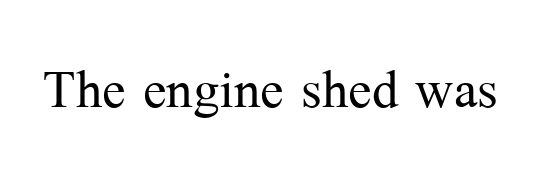
Q: Is the text bold? A: No.
Q: Is the text italic (slanted)? A: No, it is upright.
Q: Is the typeface a serif or a sans-serif typeface? A: Serif.
Q: Is the text underlined? A: No.
Q: Is the spacing between letters normal or unusually wide? A: Normal.
Q: Width (condensed, normal, or wide)? A: Normal.
Q: Stroke contrast? A: Medium.
Q: x-height? A: Medium.
Q: Monospaced? A: No.
